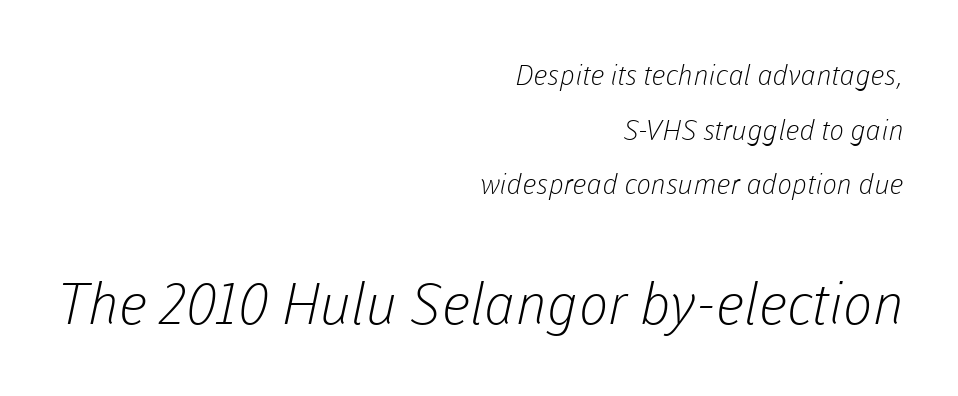
{"serif": "no", "bold": "no", "weight": "light", "width": "normal", "stroke_contrast": "low", "x_height": "medium", "monospaced": "no", "underline": "no", "align": "right", "line_spacing": "loose", "line_spacing_ratio": 1.95, "letter_spacing": "normal", "letter_spacing_em": 0.0, "larger_block": "second", "size_ratio": 2.04, "glyph_px": 57}
